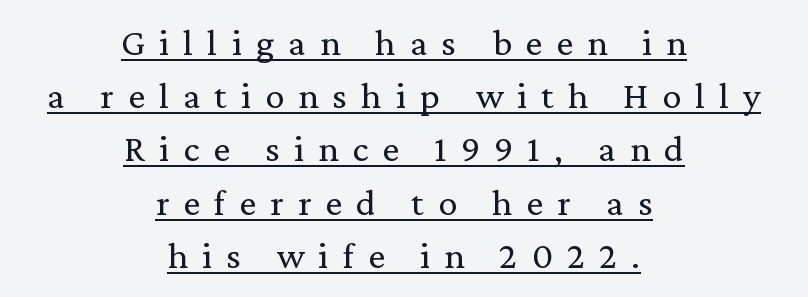
The image shows 38 px regular-weight serif type, upright; set centered, normal line spacing (1.4x), unusually wide letter spacing (+0.37 em), underlined; medium stroke contrast and a medium x-height.
